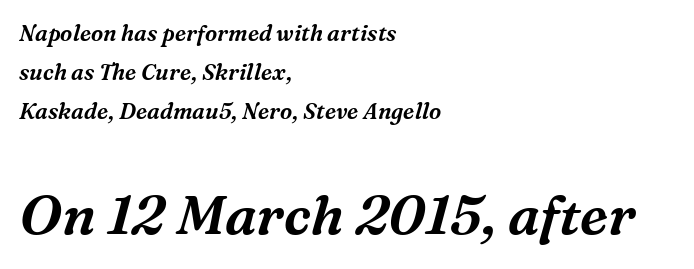
The image shows 55 px serif type, italic (leaning right); set left-aligned, line spacing 1.78x, normal letter spacing, not underlined; the second (bottom) block is 2.5x larger; medium stroke contrast and a medium x-height.
